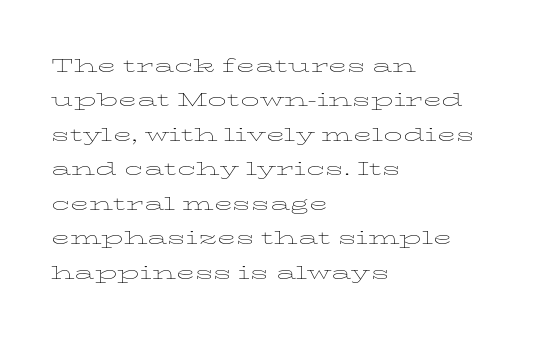
{"italic": "no", "bold": "no", "underline": "no", "align": "left", "line_spacing": "normal", "line_spacing_ratio": 1.38, "letter_spacing": "normal", "letter_spacing_em": 0.0, "glyph_px": 25}
